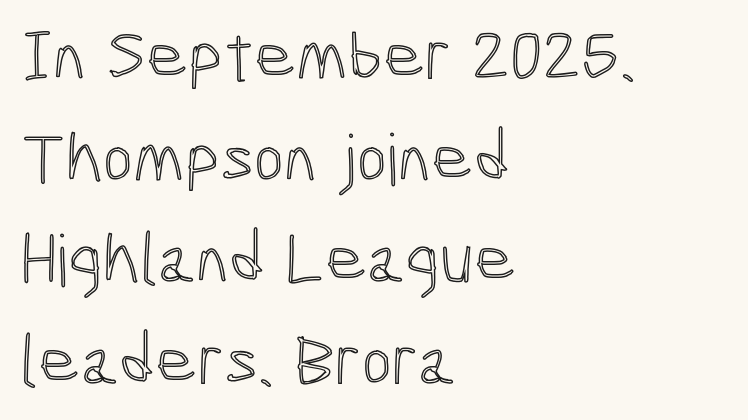
Q: Is the text italic (slanted)? A: No, it is upright.
Q: Is the text underlined? A: No.
Q: How is the paragraph aligned? A: Left-aligned.
Q: Is the spacing between letters normal or unusually wide? A: Normal.
Q: Is the spacing between lines tight, normal or loose? A: Normal.
Q: Width (condensed, normal, or wide)? A: Condensed.
Q: x-height? A: Medium.
Q: Monospaced? A: No.
